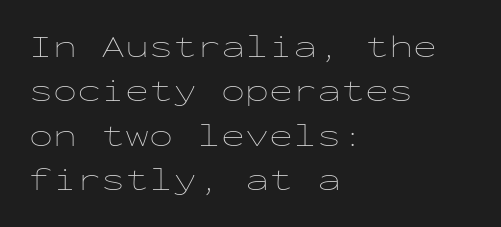
{"italic": "no", "bold": "no", "weight": "thin", "width": "wide", "stroke_contrast": "low", "x_height": "medium", "monospaced": "yes", "underline": "no", "align": "left", "line_spacing": "normal", "line_spacing_ratio": 1.39, "letter_spacing": "normal", "letter_spacing_em": 0.0, "glyph_px": 32}
